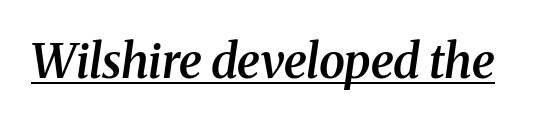
Q: Is the text bold? A: Semi-bold.
Q: Is the text italic (slanted)? A: Yes, it leans right by about 8 degrees.
Q: Is the typeface a serif or a sans-serif typeface? A: Serif.
Q: Is the text underlined? A: Yes.
Q: Is the spacing between letters normal or unusually wide? A: Normal.
Q: Width (condensed, normal, or wide)? A: Normal.
Q: Stroke contrast? A: Medium.
Q: x-height? A: Medium.
Q: Monospaced? A: No.
